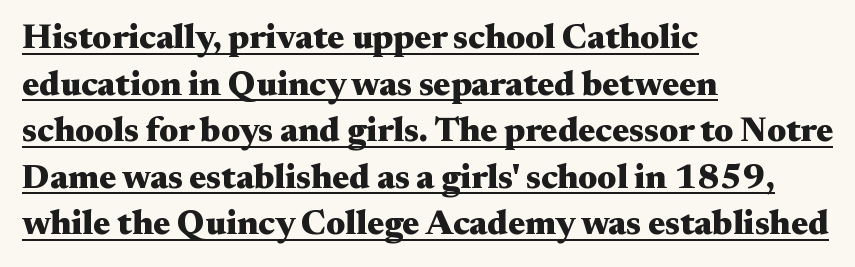
Every word sits above its own underline. The passage shown is typeset with a serif family. What's the leading like? Ordinary, nothing unusual. The typesetting leans heavy: a genuine bold. Quick note: not italic, upright. Every row of glyphs begins at an identical x-position on the left.
